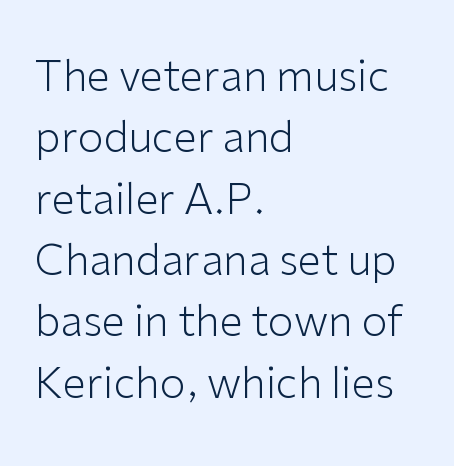
The image shows 42 px light sans-serif type, upright; set left-aligned, normal line spacing (1.46x), normal letter spacing, not underlined; low stroke contrast and a medium x-height.
